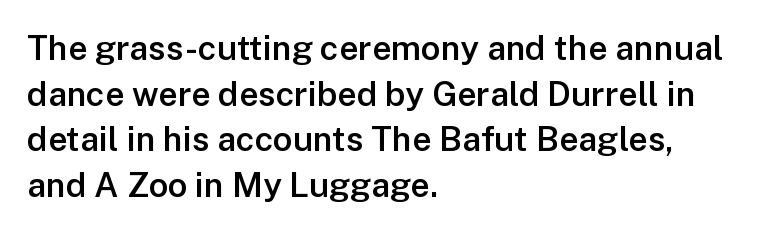
The image shows 34 px semibold sans-serif type, upright; set left-aligned, normal line spacing (1.34x), normal letter spacing, not underlined; low stroke contrast and a medium x-height.
